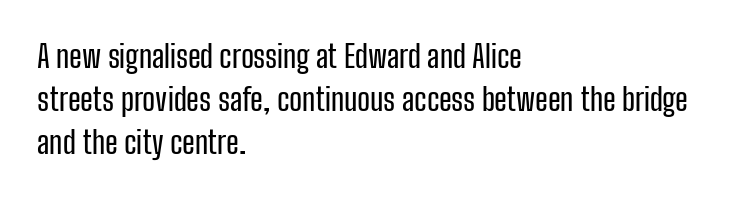
Q: Is the text italic (slanted)? A: No, it is upright.
Q: Is the typeface a serif or a sans-serif typeface? A: Sans-serif.
Q: Is the text underlined? A: No.
Q: How is the paragraph aligned? A: Left-aligned.
Q: Is the spacing between letters normal or unusually wide? A: Normal.
Q: Is the spacing between lines tight, normal or loose? A: Normal.
Q: Width (condensed, normal, or wide)? A: Condensed.
Q: Stroke contrast? A: Low.
Q: x-height? A: Medium.
Q: Monospaced? A: No.
